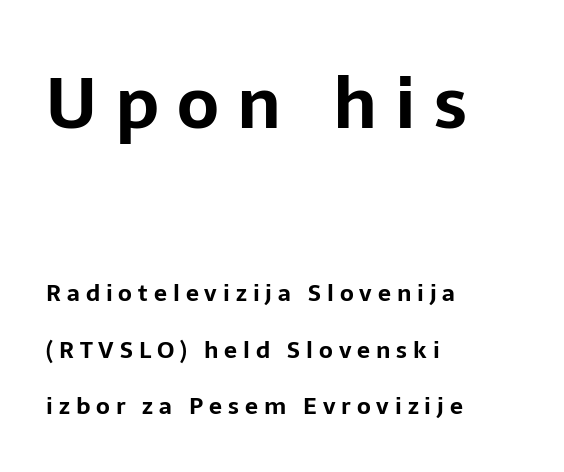
The image shows 70 px bold sans-serif type, upright; set left-aligned, loose line spacing (2.46x), unusually wide letter spacing (+0.26 em), not underlined; the first (top) block is 3.04x larger; low stroke contrast and a medium x-height.
